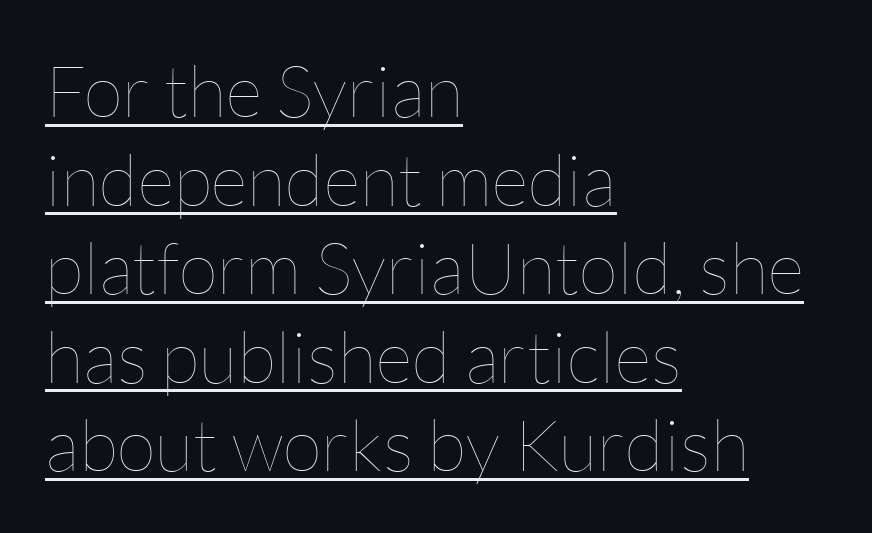
Q: Is the text bold? A: No.
Q: Is the text italic (slanted)? A: No, it is upright.
Q: Is the text underlined? A: Yes.
Q: How is the paragraph aligned? A: Left-aligned.
Q: Is the spacing between letters normal or unusually wide? A: Normal.
Q: Width (condensed, normal, or wide)? A: Normal.
Q: Stroke contrast? A: Low.
Q: x-height? A: Medium.
Q: Monospaced? A: No.
